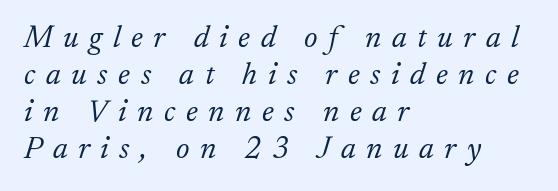
Here the designer chose a conventional face with non-uniform glyph widths. No chunkiness to these letters — they're not bold. Look at the tracking — it's clearly loosened, letters drifting apart. Bare-footed words on every line.
